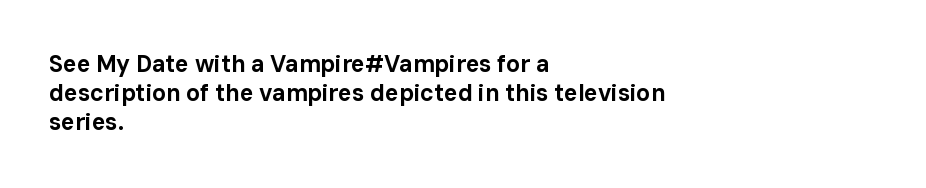
Q: Is the text bold? A: Yes.
Q: Is the text italic (slanted)? A: No, it is upright.
Q: Is the text underlined? A: No.
Q: How is the paragraph aligned? A: Left-aligned.
Q: Is the spacing between letters normal or unusually wide? A: Normal.
Q: Is the spacing between lines tight, normal or loose? A: Normal.
